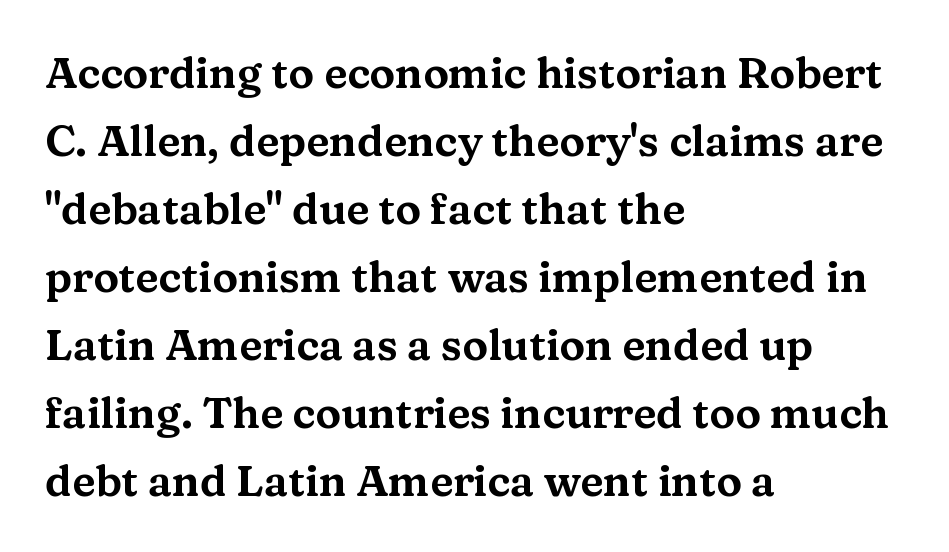
{"serif": "yes", "italic": "no", "width": "wide", "stroke_contrast": "medium", "x_height": "medium", "monospaced": "no", "underline": "no", "align": "left", "line_spacing": "normal", "line_spacing_ratio": 1.58, "letter_spacing": "normal", "letter_spacing_em": 0.0, "glyph_px": 43}
